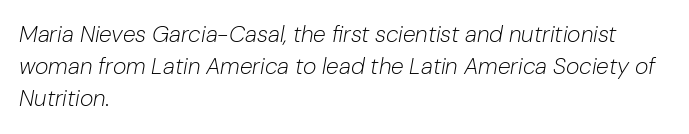
Observe the ordinary spacing: letters are neighbours, not strangers. How would I describe the line gaps? Plain and ordinary. Caption: multi-line text, flush left, ragged right. Looking at the ascenders, they clearly lean.
